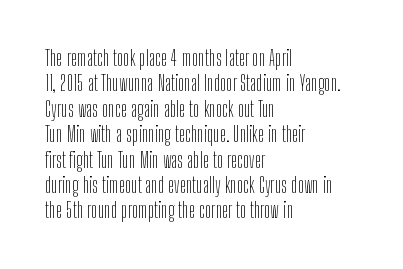
The image shows 21 px text type, upright; set left-aligned, line spacing 1.21x, normal letter spacing, not underlined.
